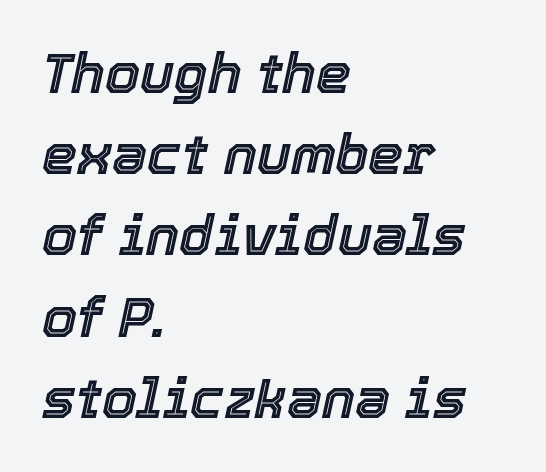
Characters follow at the spacing the type designer built in. Horizontal bands of white between lines are of average thickness. Descenders hang freely into open space. Looks like regular typesetting: each glyph gets only the width it needs. Designer's note — italics engaged. Teacher's note: observe the even left margin — that is flush-left alignment.
